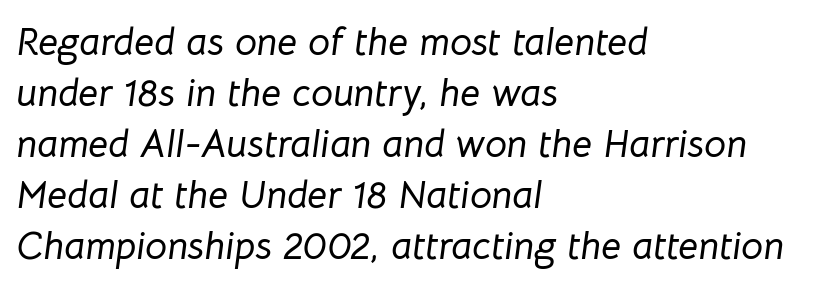
{"italic": "yes", "lean": "right", "slant_degrees": 8, "width": "normal", "stroke_contrast": "low", "x_height": "medium", "monospaced": "no", "underline": "no", "align": "left", "line_spacing": "normal", "line_spacing_ratio": 1.31, "letter_spacing": "normal", "letter_spacing_em": 0.0, "glyph_px": 39}
